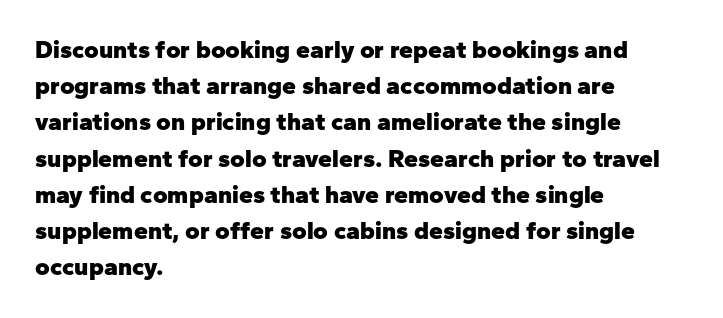
{"italic": "no", "bold": "yes", "underline": "no", "align": "left", "line_spacing": "normal", "line_spacing_ratio": 1.45, "letter_spacing": "normal", "letter_spacing_em": 0.0, "glyph_px": 25}
